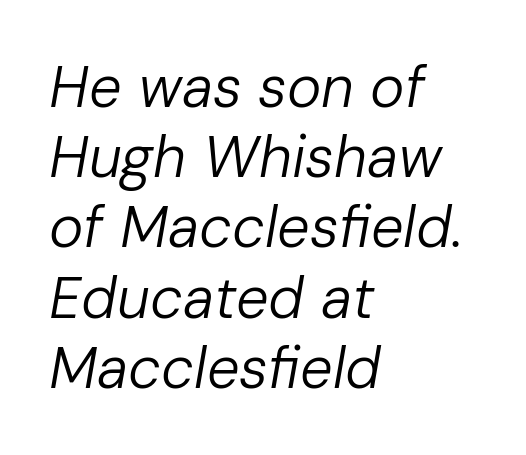
The image shows 58 px regular-weight type, italic (leaning right); set left-aligned, line spacing 1.21x, normal letter spacing, not underlined; low stroke contrast and a medium x-height.
